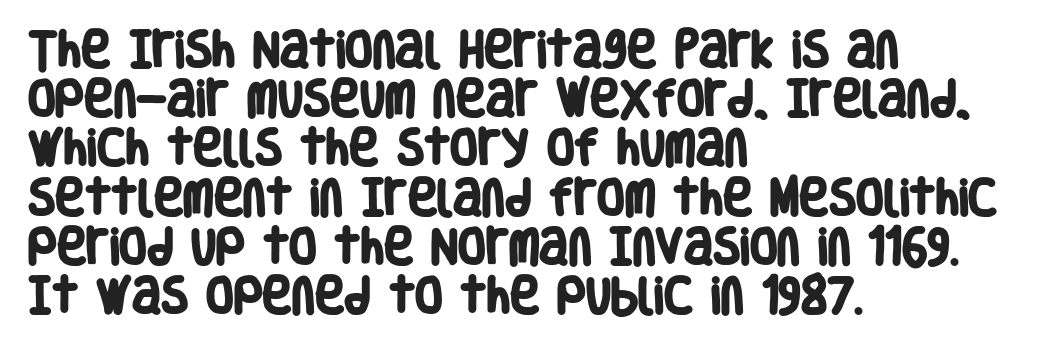
Q: Is the text bold? A: Yes.
Q: Is the typeface a serif or a sans-serif typeface? A: Sans-serif.
Q: Is the text underlined? A: No.
Q: How is the paragraph aligned? A: Left-aligned.
Q: Is the spacing between letters normal or unusually wide? A: Normal.
Q: Width (condensed, normal, or wide)? A: Condensed.
Q: Stroke contrast? A: Low.
Q: x-height? A: Large.
Q: Monospaced? A: No.
